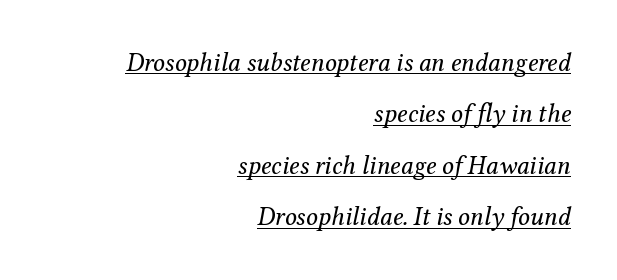
The image shows 26 px text type, italic (leaning right); set right-aligned, loose line spacing (1.98x), normal letter spacing, underlined.
